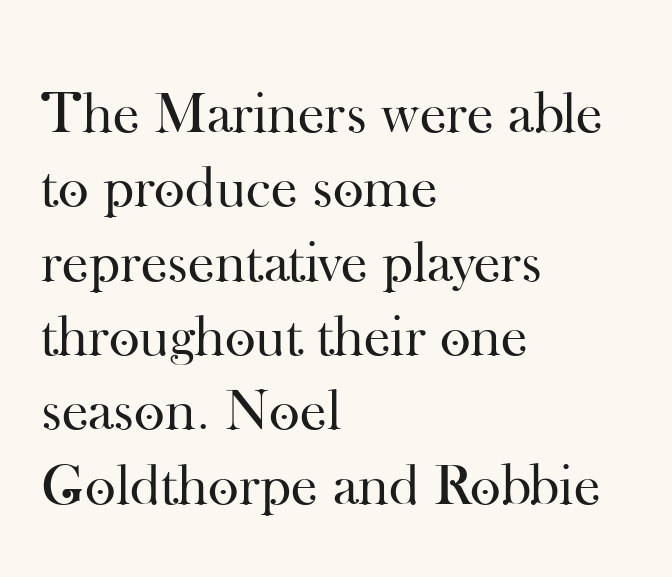
Q: Is the text bold? A: No.
Q: Is the text italic (slanted)? A: No, it is upright.
Q: Is the typeface a serif or a sans-serif typeface? A: Serif.
Q: Is the text underlined? A: No.
Q: How is the paragraph aligned? A: Left-aligned.
Q: Is the spacing between letters normal or unusually wide? A: Normal.
Q: Is the spacing between lines tight, normal or loose? A: Normal.
Q: Width (condensed, normal, or wide)? A: Normal.
Q: Stroke contrast? A: High.
Q: x-height? A: Small.
Q: Monospaced? A: No.
